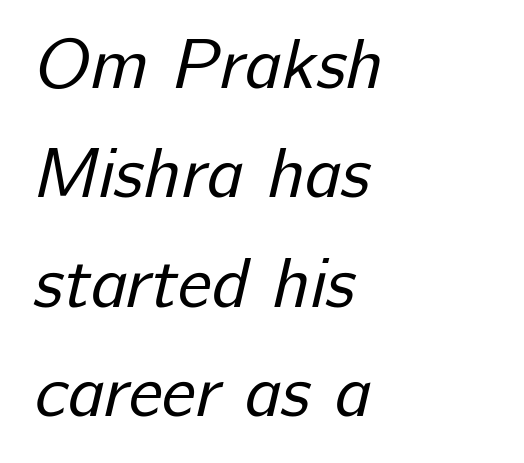
Note the varied advance widths — an 'i' is clearly narrower than an 'm'. Does extra space separate the letters? No, they use regular spacing. Unmarked baselines from the first word to the last. Line spacing here is normal. The face looks like a standard text weight, possibly lighter. Regarding serifs, this sample does without them.
